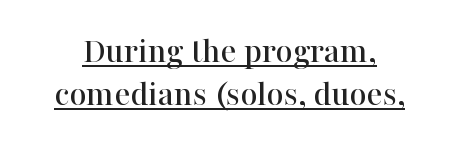
The sample's only ornament is a line tracing under the words. I'd call this a serif setting — the letters wear small feet. Students, note that the glyphs here touch the page at normal intervals. Think of a printed novel: that variable character pitch is what you see here.
